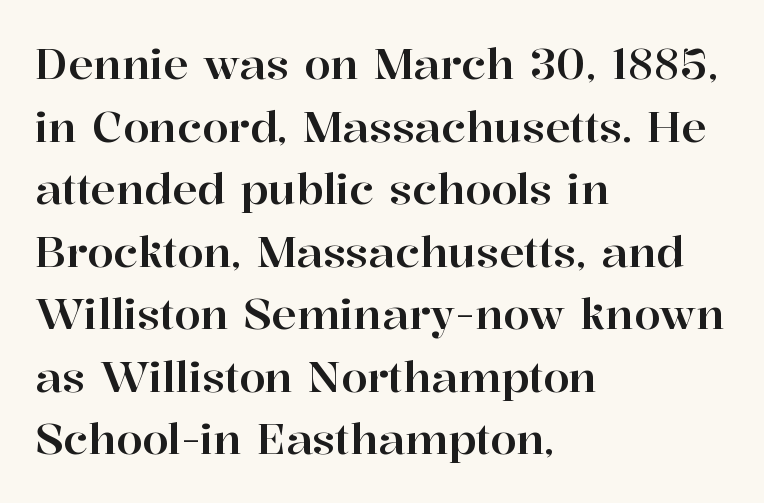
{"serif": "yes", "italic": "no", "width": "normal", "stroke_contrast": "high", "x_height": "medium", "monospaced": "no", "underline": "no", "align": "left", "line_spacing": "normal", "line_spacing_ratio": 1.49, "letter_spacing": "normal", "letter_spacing_em": 0.0, "glyph_px": 42}
